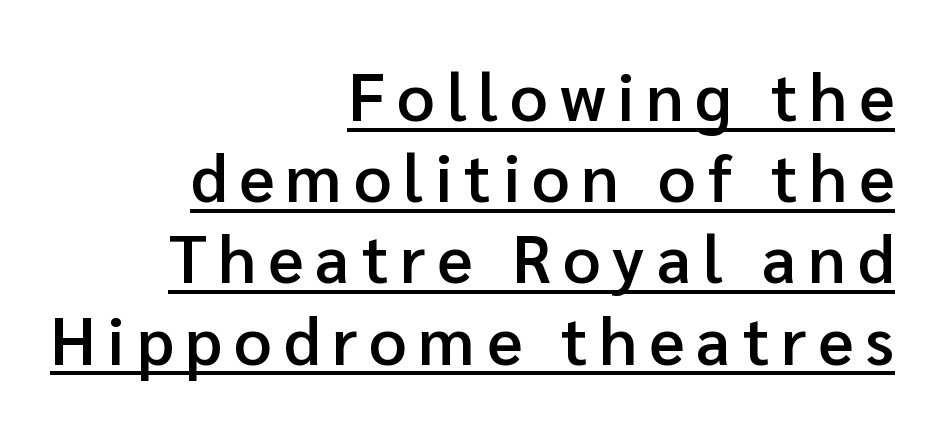
{"serif": "no", "italic": "no", "bold": "semi", "weight": "semibold", "width": "normal", "stroke_contrast": "low", "x_height": "medium", "monospaced": "no", "underline": "yes", "align": "right", "line_spacing_ratio": 1.23, "glyph_px": 66}
